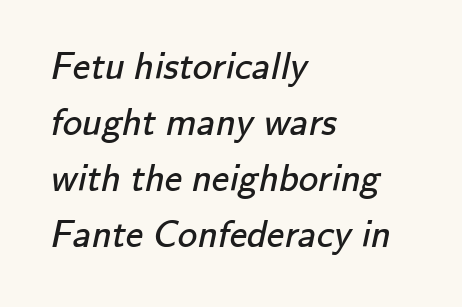
Q: Is the text bold? A: No.
Q: Is the typeface a serif or a sans-serif typeface? A: Sans-serif.
Q: Is the text underlined? A: No.
Q: How is the paragraph aligned? A: Left-aligned.
Q: Is the spacing between letters normal or unusually wide? A: Normal.
Q: Is the spacing between lines tight, normal or loose? A: Normal.
Q: Width (condensed, normal, or wide)? A: Normal.
Q: Stroke contrast? A: Low.
Q: x-height? A: Small.
Q: Monospaced? A: No.
